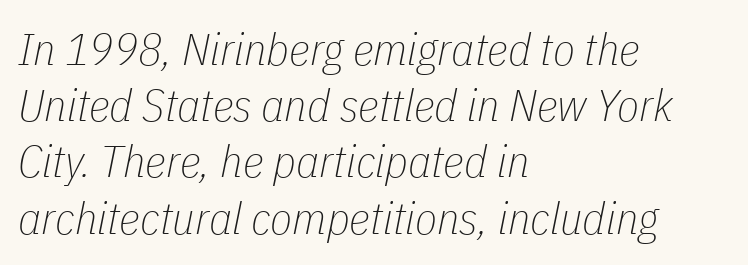
Q: Is the text bold? A: No.
Q: Is the text italic (slanted)? A: Yes, it leans right by about 11 degrees.
Q: Is the text underlined? A: No.
Q: How is the paragraph aligned? A: Left-aligned.
Q: Is the spacing between letters normal or unusually wide? A: Normal.
Q: Is the spacing between lines tight, normal or loose? A: Normal.
Q: Width (condensed, normal, or wide)? A: Condensed.
Q: Stroke contrast? A: Low.
Q: x-height? A: Medium.
Q: Monospaced? A: No.
